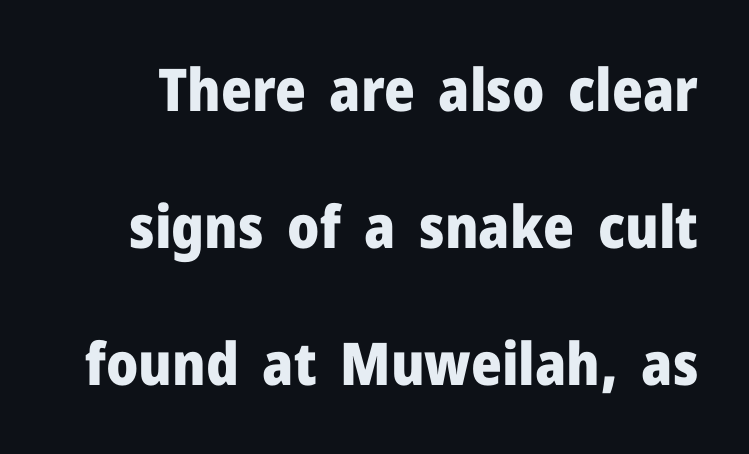
{"serif": "no", "italic": "no", "bold": "yes", "weight": "heavy", "width": "normal", "stroke_contrast": "low", "x_height": "medium", "monospaced": "no", "underline": "no", "line_spacing": "loose", "line_spacing_ratio": 2.32, "letter_spacing": "normal", "letter_spacing_em": 0.0, "glyph_px": 59}
